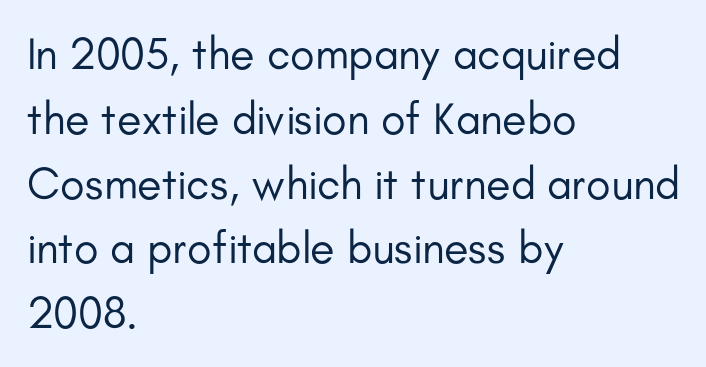
The image shows 45 px regular-weight sans-serif type, upright; set left-aligned, normal line spacing (1.44x), normal letter spacing, not underlined; low stroke contrast and a small x-height.
